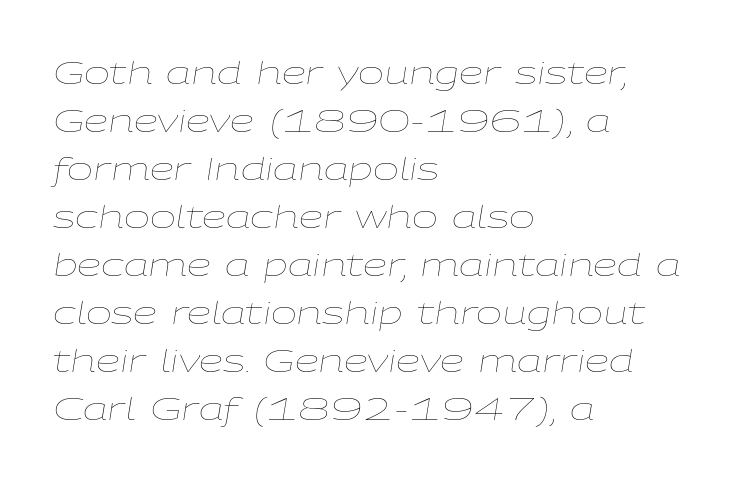
The lines are quadded left. Default kerning and tracking; the words read as compact shapes. This sample uses an oblique cut, with every glyph tilted off the vertical. Rows of type keep a routine distance in the vertical direction. The passage shown is typed in a proportional face where columns would drift.
